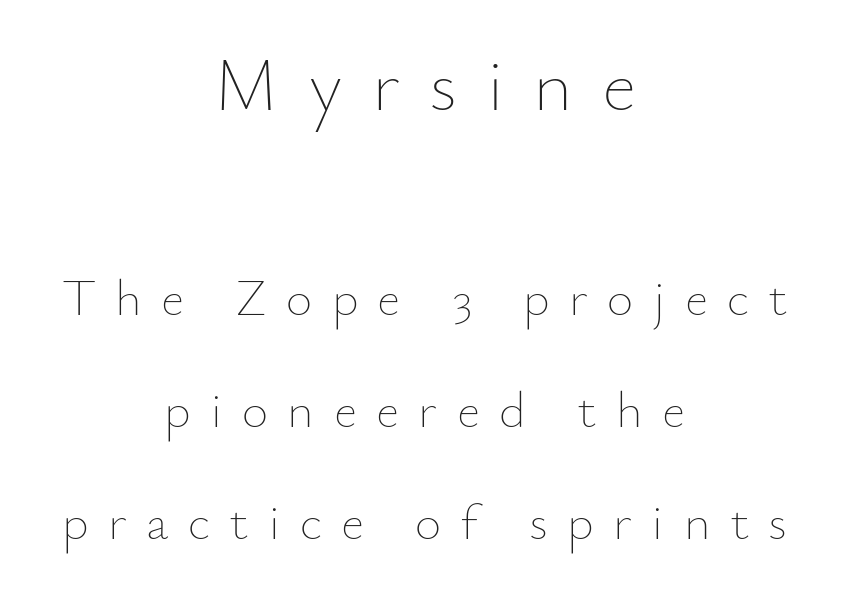
{"italic": "no", "bold": "no", "weight": "thin", "width": "normal", "stroke_contrast": "low", "x_height": "small", "monospaced": "no", "underline": "no", "align": "center", "line_spacing": "loose", "line_spacing_ratio": 2.2, "letter_spacing": "wide", "letter_spacing_em": 0.38, "larger_block": "first", "size_ratio": 1.49, "glyph_px": 76}
